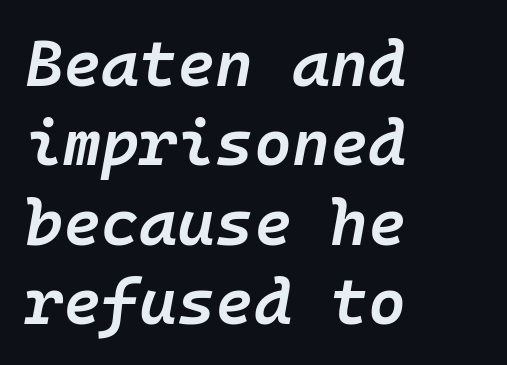
Compared with typical body copy, the letter spacing here is the same. You can tell it's italic because the verticals aren't actually vertical. As a designer I'd log this as weight 600, semibold. Lines of text with bare space underneath.
